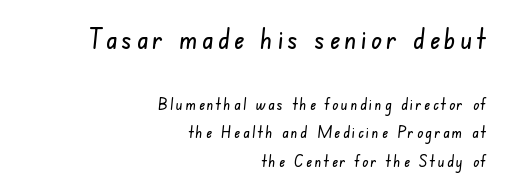
{"serif": "no", "width": "condensed", "stroke_contrast": "low", "x_height": "small", "monospaced": "no", "underline": "no", "align": "right", "line_spacing_ratio": 1.79, "larger_block": "first", "size_ratio": 1.75, "glyph_px": 28}
